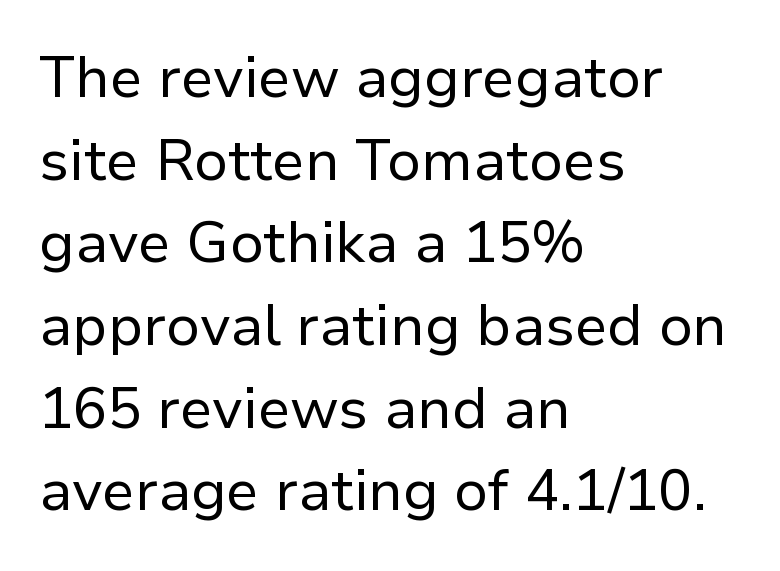
{"serif": "no", "italic": "no", "bold": "no", "weight": "regular", "width": "normal", "stroke_contrast": "low", "x_height": "medium", "monospaced": "no", "underline": "no", "align": "left", "line_spacing": "normal", "line_spacing_ratio": 1.45, "letter_spacing": "normal", "letter_spacing_em": 0.0, "glyph_px": 57}
